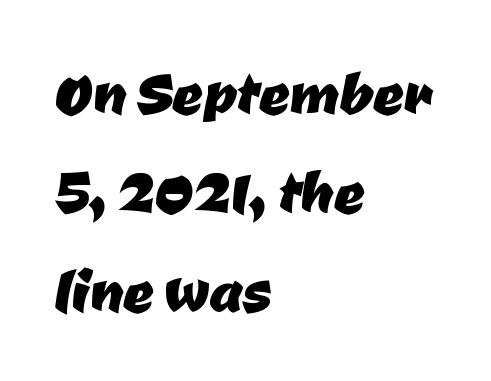
The image shows 75 px sans-serif type; set left-aligned, normal line spacing (1.32x), normal letter spacing, not underlined; low stroke contrast and a medium x-height.
